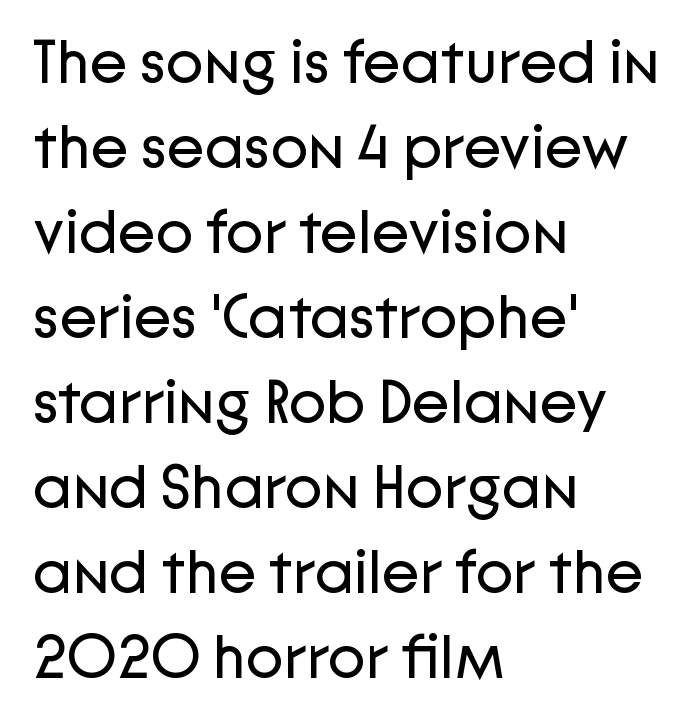
{"serif": "no", "italic": "no", "bold": "no", "weight": "regular", "width": "normal", "stroke_contrast": "low", "x_height": "medium", "monospaced": "no", "underline": "no", "align": "left", "line_spacing": "normal", "line_spacing_ratio": 1.37, "letter_spacing": "normal", "letter_spacing_em": 0.0, "glyph_px": 62}
